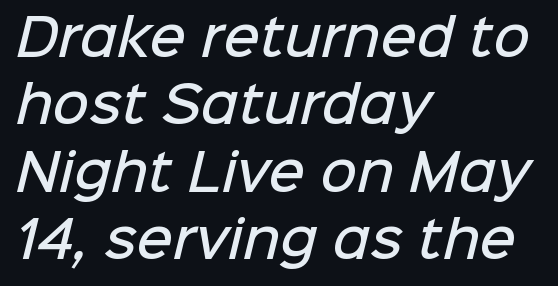
Q: Is the text bold? A: Semi-bold.
Q: Is the typeface a serif or a sans-serif typeface? A: Sans-serif.
Q: Is the text underlined? A: No.
Q: How is the paragraph aligned? A: Left-aligned.
Q: Is the spacing between letters normal or unusually wide? A: Normal.
Q: Is the spacing between lines tight, normal or loose? A: Normal.
Q: Width (condensed, normal, or wide)? A: Normal.
Q: Stroke contrast? A: Low.
Q: x-height? A: Medium.
Q: Monospaced? A: No.
